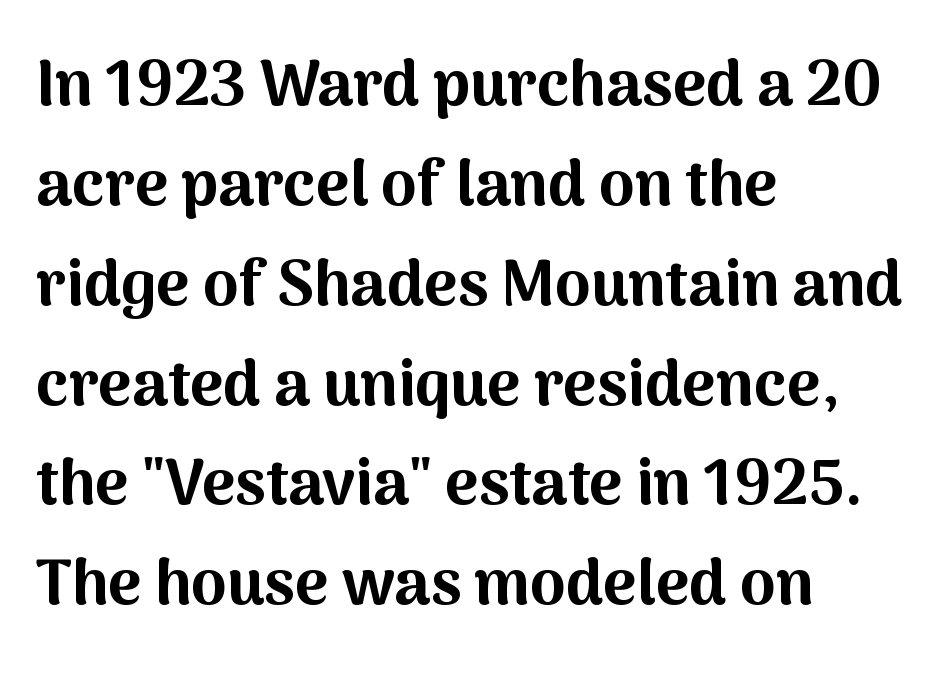
Reading down the column, the eye jumps a familiar distance to each next line. These lines were composed using upright roman letters. The line texture is even and compact thanks to regular tracking. Font category for this specimen: sans-serif. These lines are rendered in a variable-pitch font.
